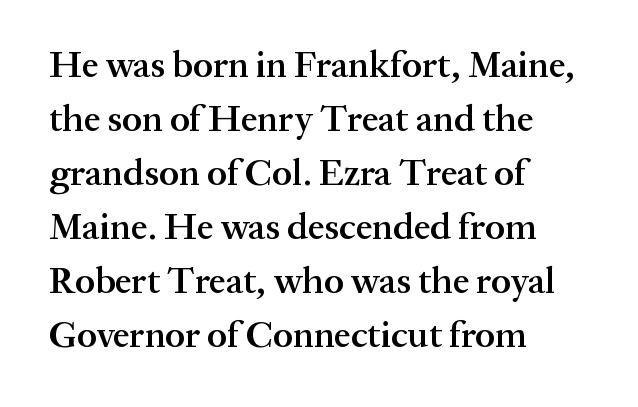
{"serif": "yes", "italic": "no", "bold": "semi", "weight": "semibold", "width": "normal", "stroke_contrast": "medium", "x_height": "medium", "monospaced": "no", "underline": "no", "align": "left", "line_spacing": "normal", "line_spacing_ratio": 1.46, "letter_spacing": "normal", "letter_spacing_em": 0.0, "glyph_px": 37}
